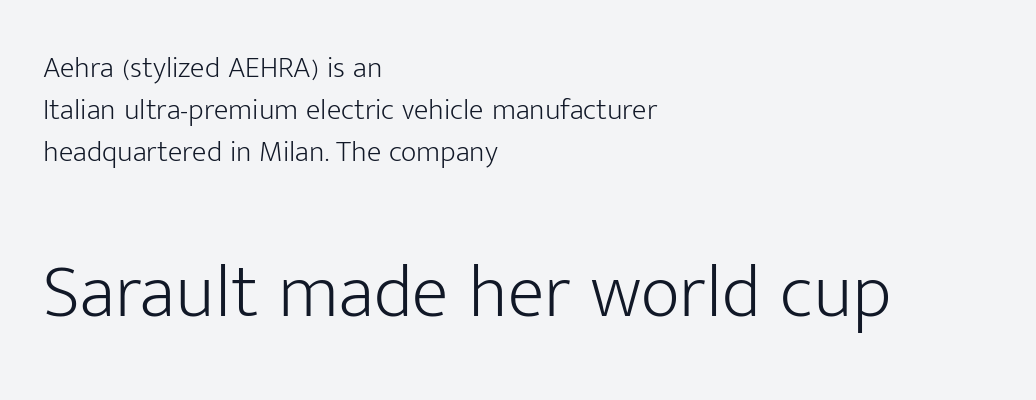
The letters stand upright; this is a roman face. The typesetter chose a ragged-right arrangement here. A quiet, ordinary-to-light weight characterises the typeface. This sample has the flowing, uneven cadence of proportional lettering. Decoration check: the copy has no underline. Check where the strokes stop: nothing finishes them off — pure sans.
